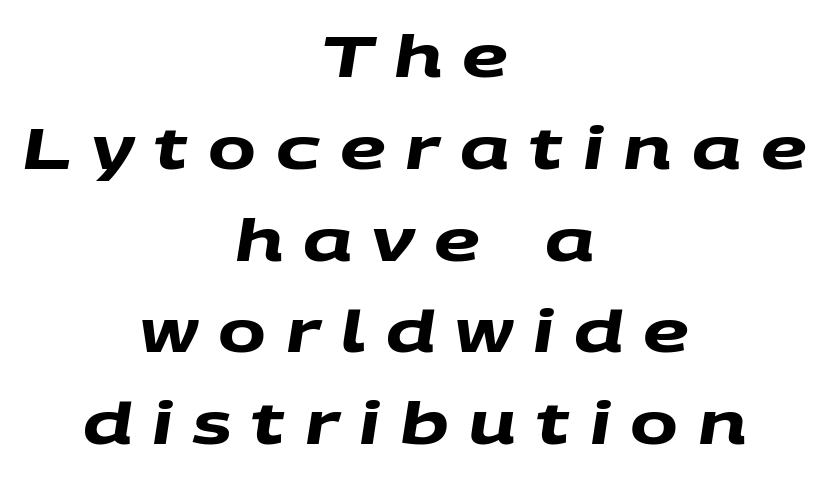
The image shows 57 px heavy, wide sans-serif type; set centered, normal line spacing (1.61x), unusually wide letter spacing (+0.35 em), not underlined; medium stroke contrast and a large x-height.
